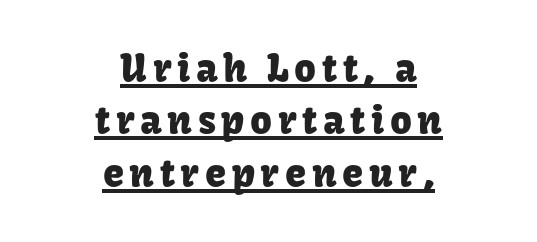
Q: Is the text italic (slanted)? A: No, it is upright.
Q: Is the typeface a serif or a sans-serif typeface? A: Sans-serif.
Q: Is the text underlined? A: Yes.
Q: How is the paragraph aligned? A: Centered.
Q: Is the spacing between lines tight, normal or loose? A: Normal.
Q: Width (condensed, normal, or wide)? A: Normal.
Q: Stroke contrast? A: Low.
Q: x-height? A: Medium.
Q: Monospaced? A: No.
